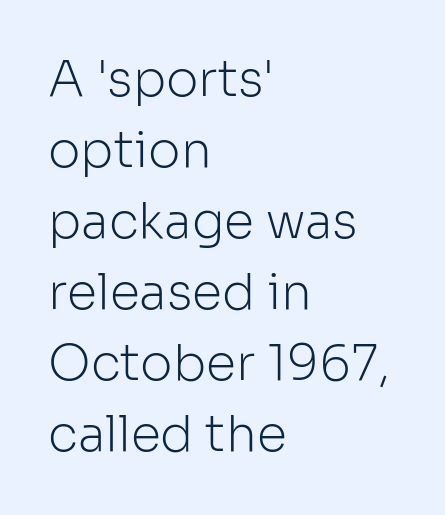
The image shows 49 px light sans-serif type, upright; set left-aligned, normal line spacing (1.45x), normal letter spacing, not underlined; low stroke contrast and a medium x-height.
